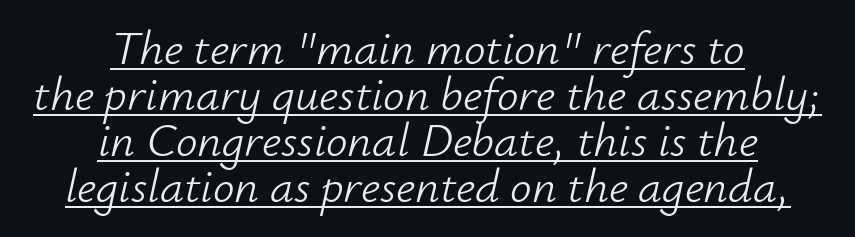
When letters slant like this, we call the style italic. Character widths vary here, with narrow letters taking less room than wide ones. Short and long lines alike share a common midpoint. Leading: reduced. Weight: in the light-to-regular range.
